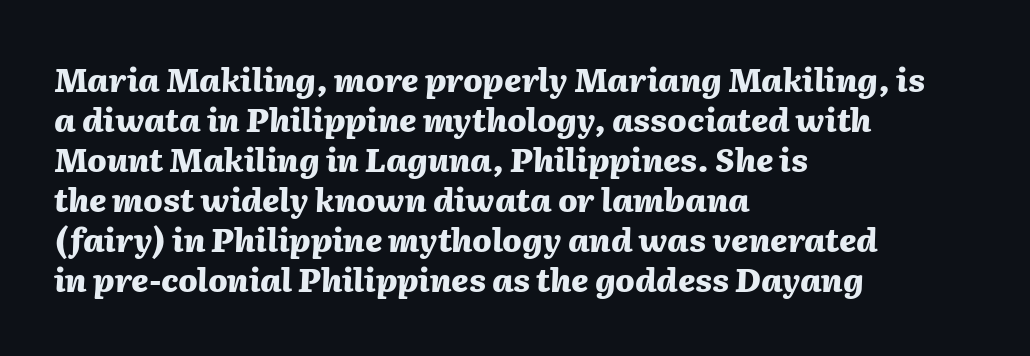
This is oblique type, the kind used for emphasis or titles. A typesetter would call this proportional, since set widths differ per character. Inter-character spacing is left at the font's built-in metrics. This block has exactly the height ordinary leading produces. Check under the words: just untouched page.
